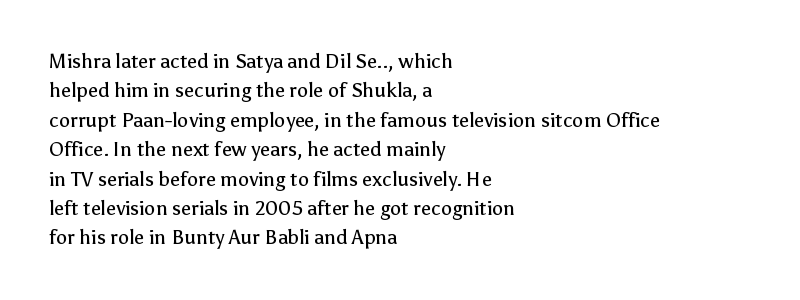
Q: Is the text bold? A: No.
Q: Is the text italic (slanted)? A: No, it is upright.
Q: Is the text underlined? A: No.
Q: How is the paragraph aligned? A: Left-aligned.
Q: Is the spacing between letters normal or unusually wide? A: Normal.
Q: Is the spacing between lines tight, normal or loose? A: Normal.
